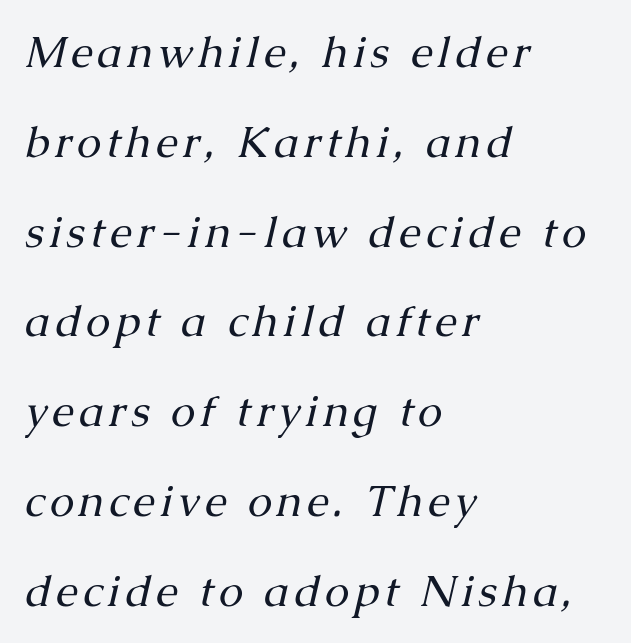
The image shows 44 px regular-weight serif type, italic (leaning right); set left-aligned, loose line spacing (2.04x), not underlined; medium stroke contrast and a medium x-height.
